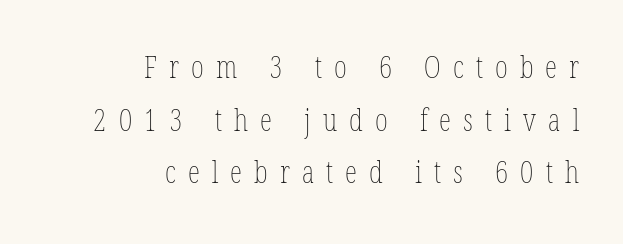
Q: Is the text bold? A: No.
Q: Is the text italic (slanted)? A: No, it is upright.
Q: Is the text underlined? A: No.
Q: How is the paragraph aligned? A: Right-aligned.
Q: Is the spacing between letters normal or unusually wide? A: Unusually wide.
Q: Is the spacing between lines tight, normal or loose? A: Normal.
Q: Width (condensed, normal, or wide)? A: Condensed.
Q: Stroke contrast? A: Low.
Q: x-height? A: Medium.
Q: Monospaced? A: No.
